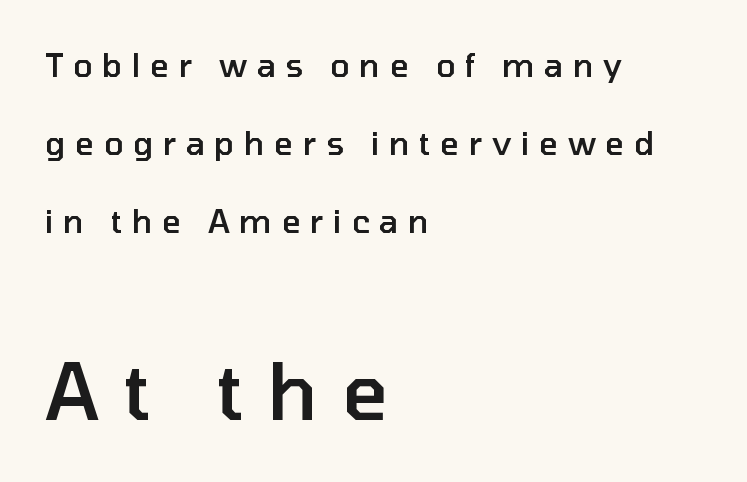
Q: Is the text bold? A: Semi-bold.
Q: Is the text italic (slanted)? A: No, it is upright.
Q: Is the typeface a serif or a sans-serif typeface? A: Sans-serif.
Q: Is the text underlined? A: No.
Q: How is the paragraph aligned? A: Left-aligned.
Q: Is the spacing between letters normal or unusually wide? A: Unusually wide.
Q: Is the spacing between lines tight, normal or loose? A: Loose.
Q: Which block of text is set in a larger size, the first (top) or the second (bottom)? A: The second (bottom) one.
Q: Width (condensed, normal, or wide)? A: Normal.
Q: Stroke contrast? A: Low.
Q: x-height? A: Medium.
Q: Monospaced? A: No.
